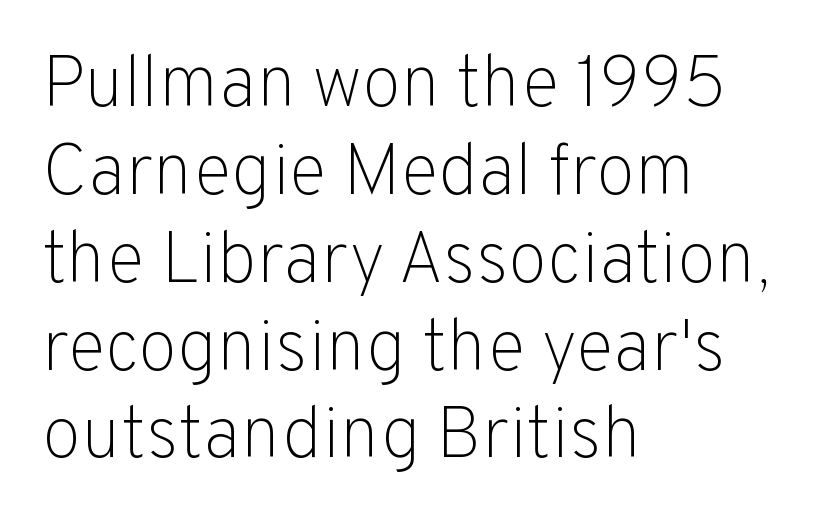
Think of a printed novel: that variable character pitch is what you see here. A quiet, ordinary-to-light weight characterises the typeface. Type style note: lacks serifs. A clean baseline with only descenders dipping below it.
